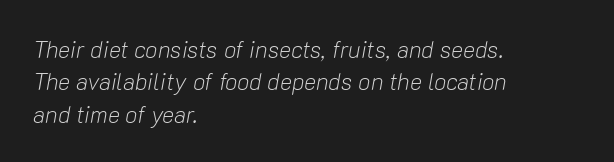
{"italic": "yes", "lean": "right", "slant_degrees": 10, "bold": "no", "underline": "no", "align": "left", "line_spacing": "normal", "line_spacing_ratio": 1.41, "letter_spacing": "normal", "letter_spacing_em": 0.0, "glyph_px": 23}
